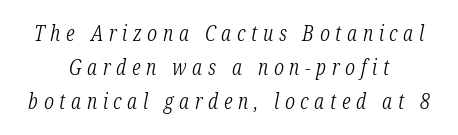
{"italic": "yes", "lean": "right", "slant_degrees": 12, "bold": "no", "underline": "no", "align": "center", "line_spacing": "normal", "line_spacing_ratio": 1.63, "letter_spacing": "wide", "letter_spacing_em": 0.27, "glyph_px": 21}
